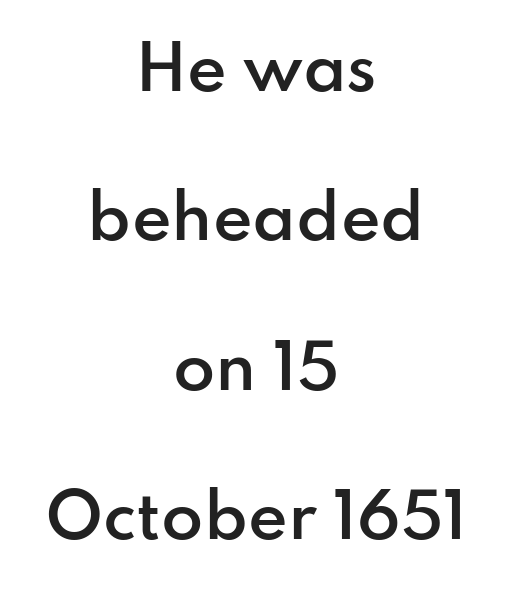
The image shows 61 px semibold sans-serif type, upright; set centered, loose line spacing (2.45x), normal letter spacing, not underlined; low stroke contrast and a small x-height.
